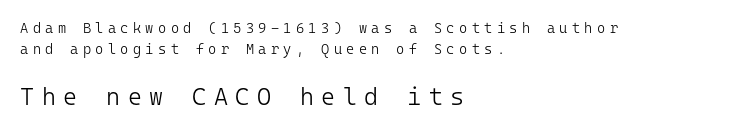
Q: Is the text bold? A: No.
Q: Is the text italic (slanted)? A: No, it is upright.
Q: Is the text underlined? A: No.
Q: How is the paragraph aligned? A: Left-aligned.
Q: Is the spacing between letters normal or unusually wide? A: Unusually wide.
Q: Is the spacing between lines tight, normal or loose? A: Normal.
Q: Which block of text is set in a larger size, the first (top) or the second (bottom)? A: The second (bottom) one.
